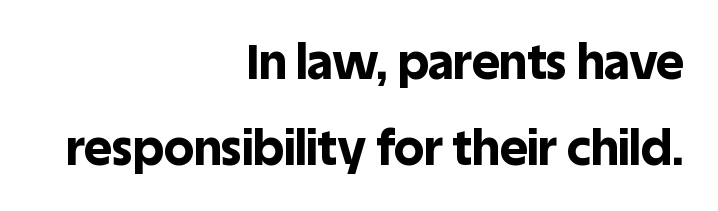
{"serif": "no", "italic": "no", "bold": "yes", "weight": "bold", "width": "normal", "x_height": "large", "monospaced": "no", "underline": "no", "align": "right", "line_spacing_ratio": 1.79, "letter_spacing": "normal", "letter_spacing_em": 0.0, "glyph_px": 48}
